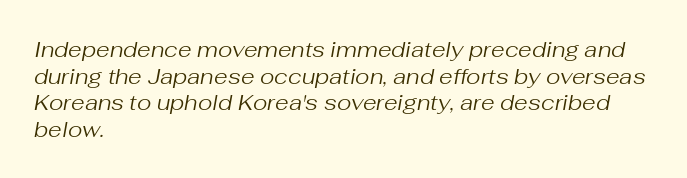
{"italic": "yes", "lean": "right", "slant_degrees": 10, "bold": "no", "underline": "no", "align": "left", "line_spacing_ratio": 1.21, "letter_spacing": "normal", "letter_spacing_em": 0.0, "glyph_px": 22}
